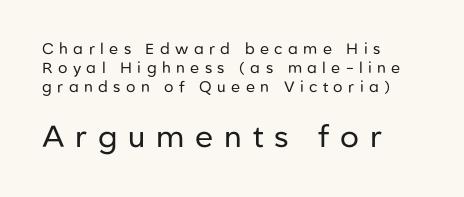
{"serif": "no", "italic": "no", "bold": "no", "weight": "regular", "width": "normal", "stroke_contrast": "low", "x_height": "medium", "monospaced": "no", "underline": "no", "align": "left", "line_spacing": "normal", "line_spacing_ratio": 1.28, "letter_spacing": "wide", "letter_spacing_em": 0.36, "larger_block": "second", "size_ratio": 2.0, "glyph_px": 30}
